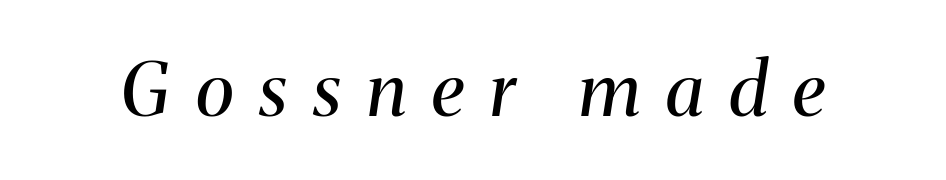
The image shows 74 px regular-weight serif type, italic (leaning right); set unusually wide letter spacing (+0.35 em), not underlined; medium stroke contrast and a medium x-height.
